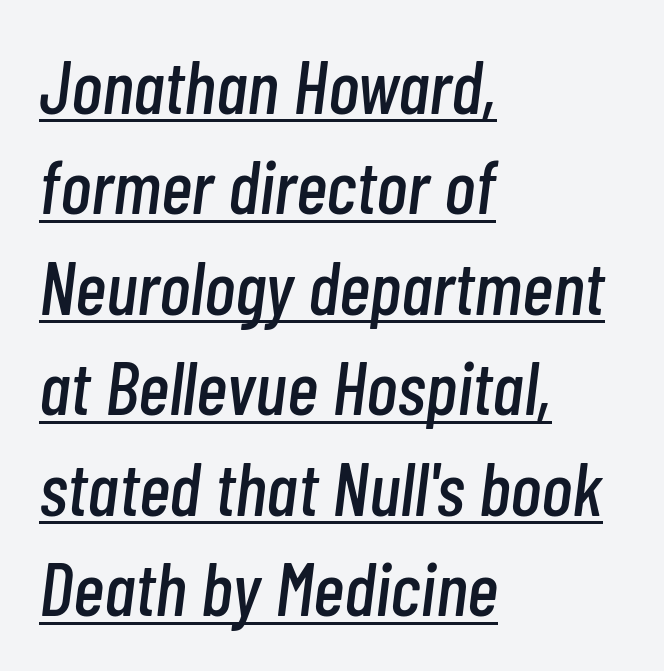
Does extra space separate the letters? No, they use regular spacing. The lettering is marked with a stroke running underneath it. Looks like regular typesetting: each glyph gets only the width it needs. Compared with a centered layout, this one pins lines to the left instead. Slanted lettering throughout.
